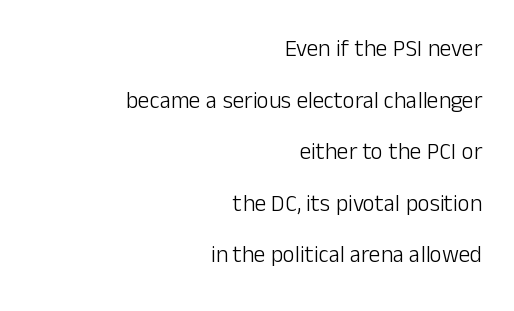
{"italic": "no", "bold": "no", "underline": "no", "align": "right", "line_spacing": "loose", "line_spacing_ratio": 2.24, "letter_spacing": "normal", "letter_spacing_em": 0.0, "glyph_px": 23}
